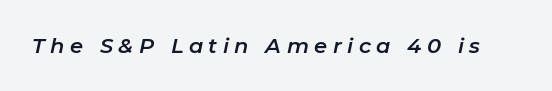
Q: Is the text italic (slanted)? A: Yes, it leans right by about 11 degrees.
Q: Is the text underlined? A: No.
Q: Is the spacing between letters normal or unusually wide? A: Unusually wide.
